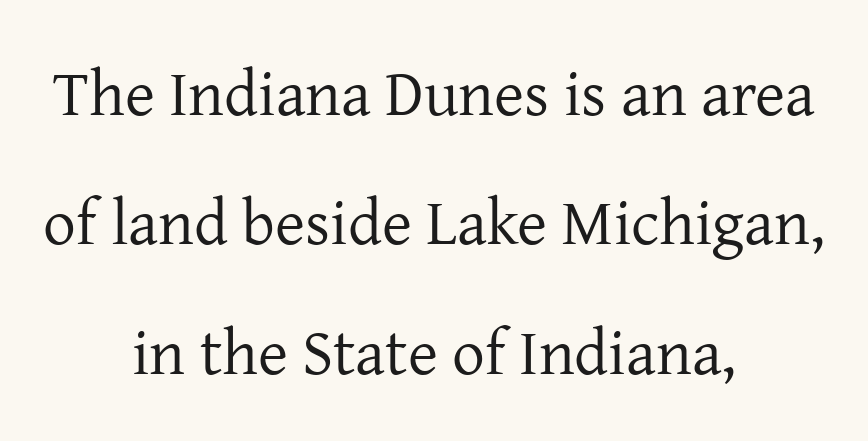
The image shows 65 px regular-weight serif type, upright; set centered, loose line spacing (1.99x), normal letter spacing, not underlined; low stroke contrast and a medium x-height.
